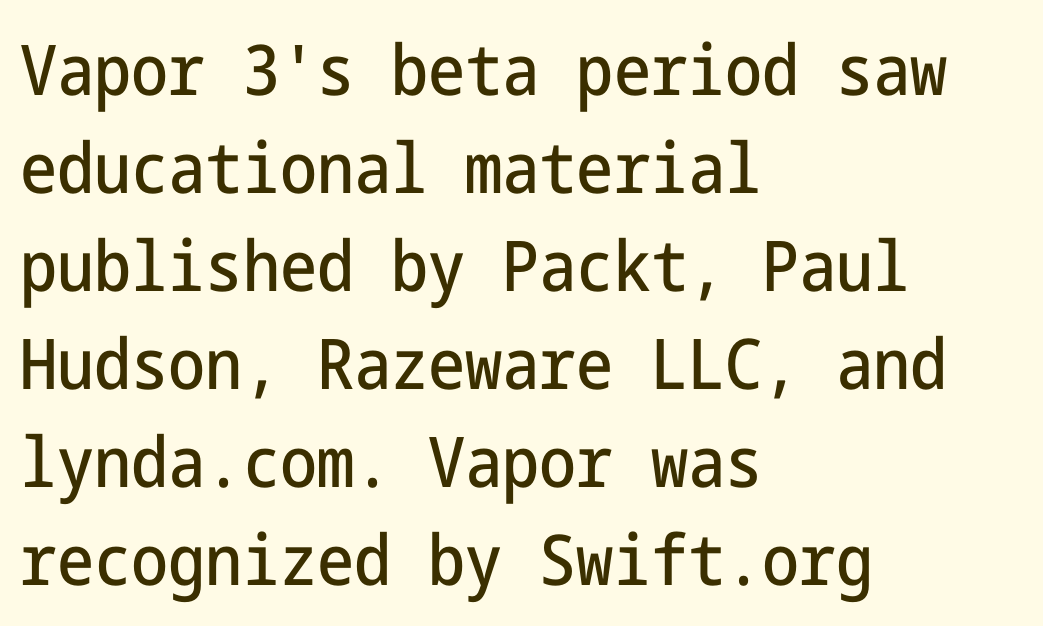
The image shows 70 px condensed sans-serif type, upright; set left-aligned, normal line spacing (1.4x), normal letter spacing, not underlined; low stroke contrast and a medium x-height.
